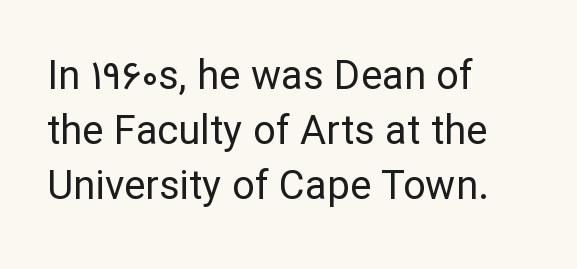
On a weight scale, this lands at 450 or below. Examine the stroke ends and you'll find no serifs. These lines are rendered in a variable-pitch font. Underline: absent.
